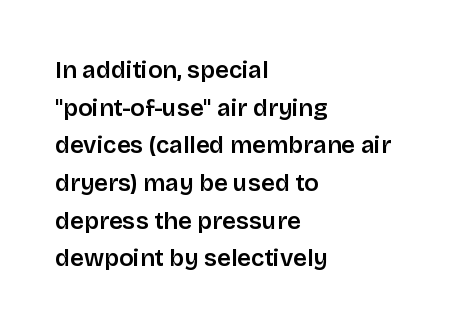
Q: Is the text italic (slanted)? A: No, it is upright.
Q: Is the text underlined? A: No.
Q: How is the paragraph aligned? A: Left-aligned.
Q: Is the spacing between letters normal or unusually wide? A: Normal.
Q: Is the spacing between lines tight, normal or loose? A: Normal.
